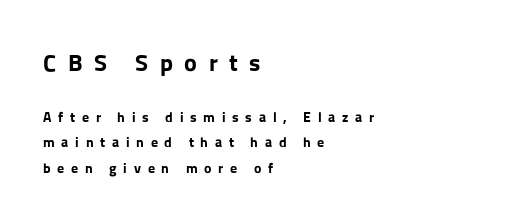
{"italic": "no", "bold": "yes", "underline": "no", "align": "left", "line_spacing_ratio": 1.82, "letter_spacing": "wide", "letter_spacing_em": 0.48, "larger_block": "first", "size_ratio": 1.71, "glyph_px": 24}
